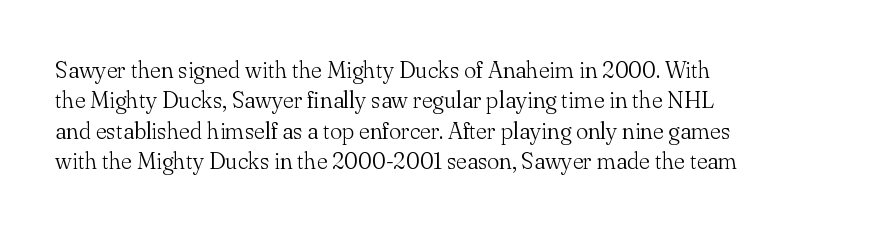
{"italic": "no", "bold": "no", "underline": "no", "align": "left", "line_spacing": "normal", "line_spacing_ratio": 1.32, "letter_spacing": "normal", "letter_spacing_em": 0.0, "glyph_px": 23}
